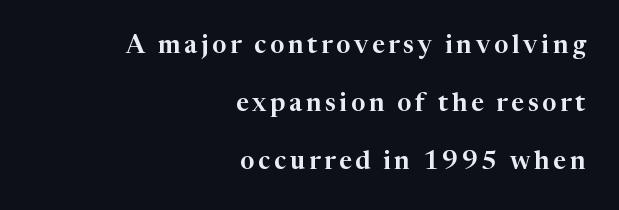
Q: Is the text italic (slanted)? A: No, it is upright.
Q: Is the text underlined? A: No.
Q: How is the paragraph aligned? A: Right-aligned.
Q: Is the spacing between lines tight, normal or loose? A: Loose.
